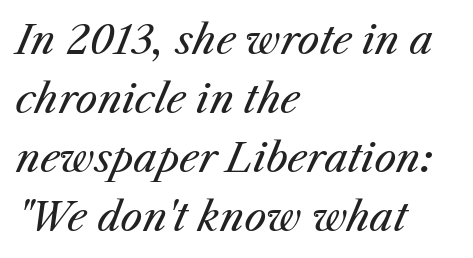
{"italic": "yes", "lean": "right", "slant_degrees": 25, "bold": "no", "weight": "regular", "width": "normal", "stroke_contrast": "medium", "x_height": "medium", "monospaced": "no", "underline": "no", "align": "left", "line_spacing": "normal", "line_spacing_ratio": 1.51, "letter_spacing": "normal", "letter_spacing_em": 0.0, "glyph_px": 39}
